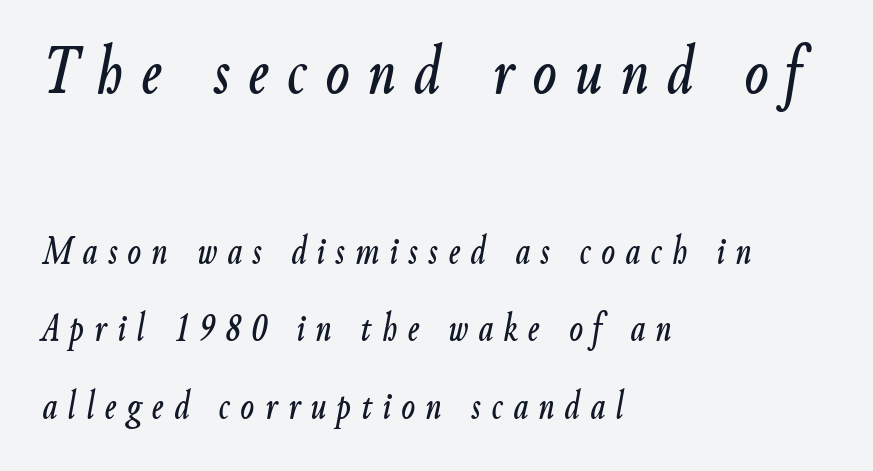
{"italic": "yes", "lean": "right", "slant_degrees": 9, "width": "condensed", "stroke_contrast": "low", "x_height": "small", "monospaced": "no", "underline": "no", "align": "left", "line_spacing": "loose", "line_spacing_ratio": 1.94, "letter_spacing": "wide", "letter_spacing_em": 0.26, "larger_block": "first", "size_ratio": 1.75, "glyph_px": 70}
